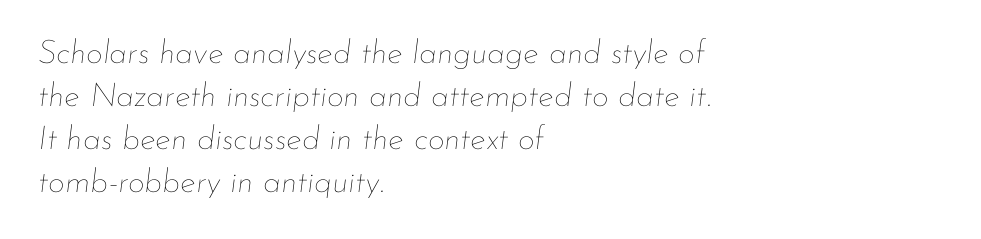
Regarding leading, the lines here are spaced in the standard way. The passage shown is not underscored anywhere. Quick note: italic. Nobody touched the tracking dial on this one. Teacher's note: observe the even left margin — that is flush-left alignment. The passage shown is not bold in any degree.
